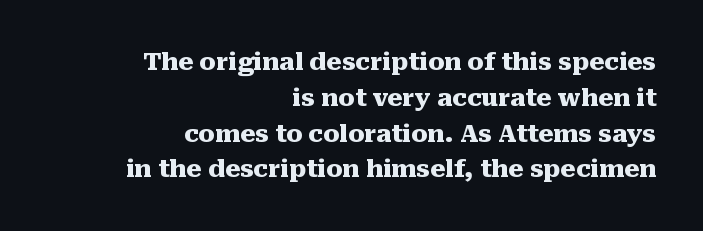
{"italic": "no", "bold": "yes", "underline": "no", "align": "right", "line_spacing": "normal", "line_spacing_ratio": 1.49, "letter_spacing": "normal", "letter_spacing_em": 0.0, "glyph_px": 24}
